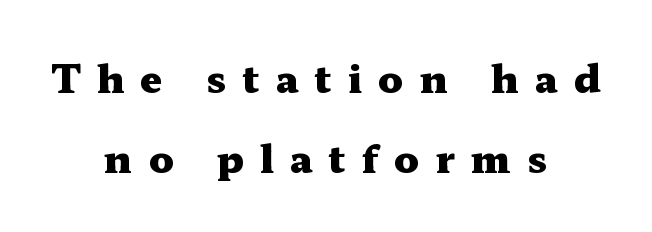
{"serif": "yes", "italic": "no", "bold": "yes", "weight": "heavy", "width": "wide", "stroke_contrast": "medium", "x_height": "medium", "monospaced": "no", "underline": "no", "align": "center", "line_spacing": "loose", "line_spacing_ratio": 2.04, "letter_spacing": "wide", "letter_spacing_em": 0.42, "glyph_px": 39}
